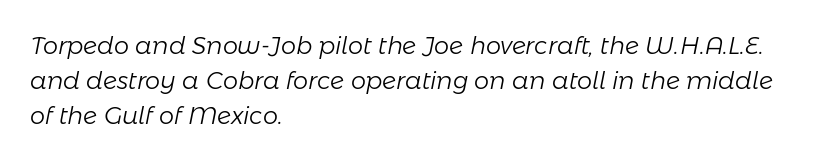
{"italic": "yes", "lean": "right", "slant_degrees": 11, "bold": "no", "underline": "no", "align": "left", "line_spacing": "normal", "line_spacing_ratio": 1.45, "letter_spacing": "normal", "letter_spacing_em": 0.0, "glyph_px": 24}
